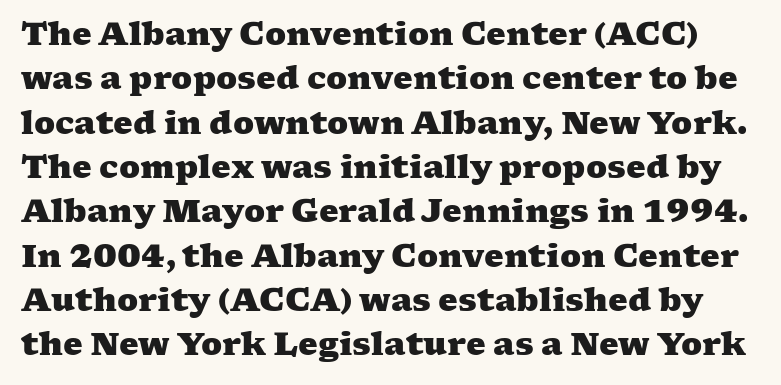
Does the weight exceed regular? Yes, all the way to bold. The face used here is proportionally spaced, like ordinary book or web type. The words here are not underlined. The line texture is even and compact thanks to regular tracking. Unlike a clean sans, this face finishes its strokes with serifs. In terms of leading, this rendering sits right in the middle.
